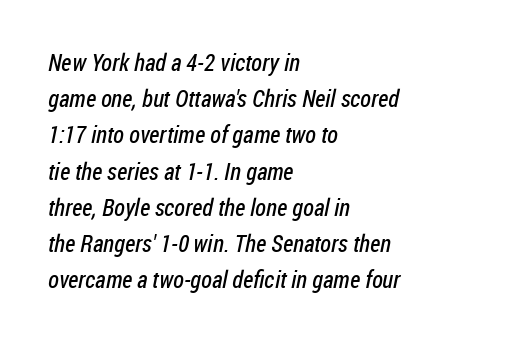
{"bold": "no", "underline": "no", "align": "left", "line_spacing": "normal", "line_spacing_ratio": 1.51, "letter_spacing": "normal", "letter_spacing_em": 0.0, "glyph_px": 24}
